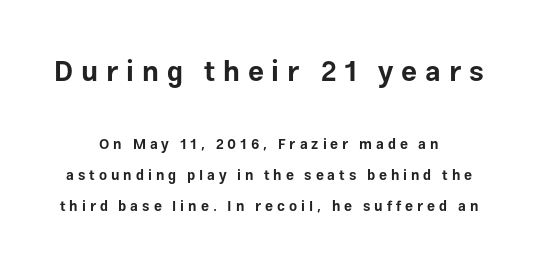
Q: Is the text bold? A: Yes.
Q: Is the text italic (slanted)? A: No, it is upright.
Q: Is the typeface a serif or a sans-serif typeface? A: Sans-serif.
Q: Is the text underlined? A: No.
Q: Is the spacing between letters normal or unusually wide? A: Unusually wide.
Q: Is the spacing between lines tight, normal or loose? A: Loose.
Q: Which block of text is set in a larger size, the first (top) or the second (bottom)? A: The first (top) one.
Q: Width (condensed, normal, or wide)? A: Normal.
Q: Stroke contrast? A: Low.
Q: x-height? A: Medium.
Q: Monospaced? A: No.
